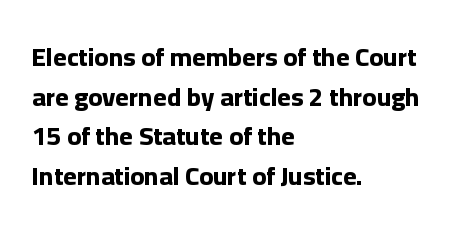
Line spacing here is normal. Words float on clear page, feet unadorned. Each glyph is drawn with heavy, bold strokes. There is no visible air inserted between adjacent glyphs. These lines are set flush left with a ragged right edge. This is roman type, the default non-slanted kind.
